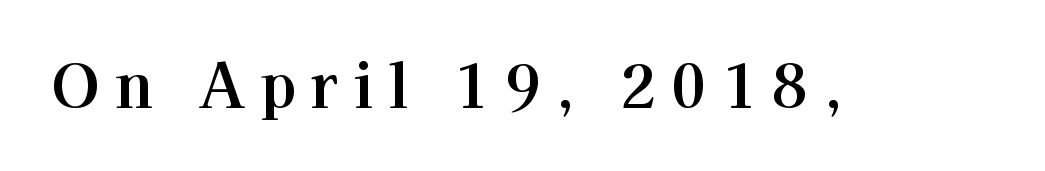
Does the lettering tilt? It doesn't — this is upright. Descenders hang freely into open space. I'd call this a serif setting — the letters wear small feet. The letters advance in unequal steps, a hallmark of proportional type. The face used here is rendered with a markedly widened letterfit.
